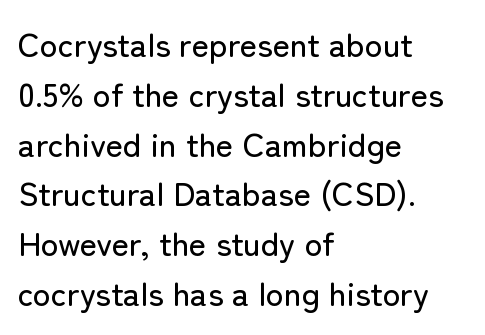
Proportional: the letters do not fall into vertical columns. A typesetter would call this leading conventional body-copy spacing. Underlining? Definitely not there. Designer's note — italics off, roman on. A classic flush-left, rag-right setting is used for this passage. What stands out about the letter spacing? Nothing — it is the standard amount.
